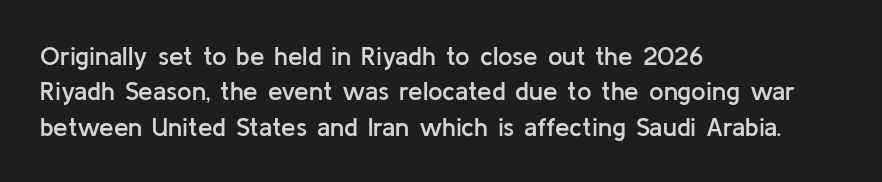
Quick note: underline off. Is the letter spacing exaggerated? No — it looks like the ordinary default. Each new line begins a customary step beneath the previous one. Its strokes are somewhat broadened, the hallmark of semibold type.
